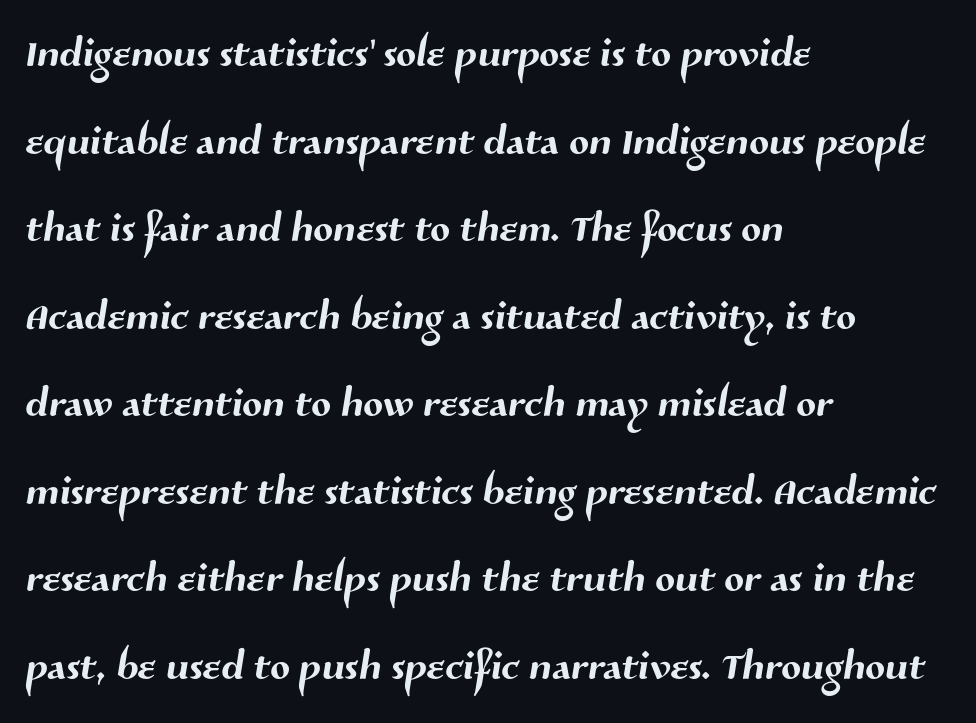
Q: Is the typeface a serif or a sans-serif typeface? A: Sans-serif.
Q: Is the text underlined? A: No.
Q: How is the paragraph aligned? A: Left-aligned.
Q: Is the spacing between letters normal or unusually wide? A: Normal.
Q: Is the spacing between lines tight, normal or loose? A: Normal.
Q: Width (condensed, normal, or wide)? A: Normal.
Q: Stroke contrast? A: Medium.
Q: x-height? A: Medium.
Q: Monospaced? A: No.
